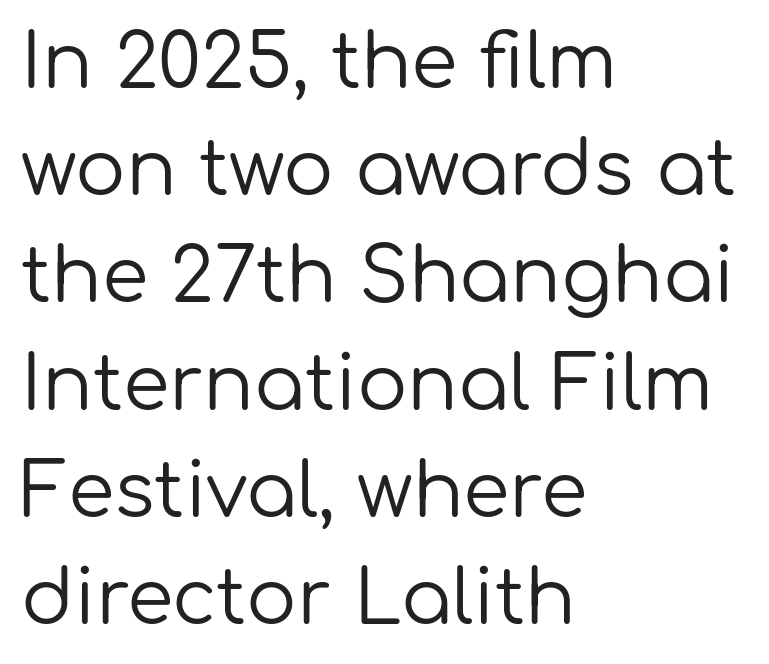
The horizontal fit of the characters is conventional and even. Glance below the letters and you will spot only blank space. Is there any slant? The stems are plumb. Caption: multi-line text, flush left, ragged right. Spacing verdict: proportional, widths tailored to each character.
